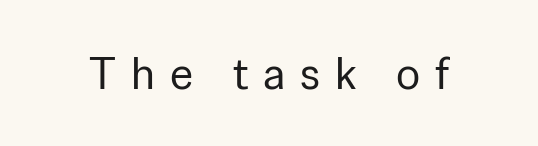
{"serif": "no", "italic": "no", "bold": "no", "weight": "regular", "width": "normal", "stroke_contrast": "low", "x_height": "medium", "monospaced": "no", "underline": "no", "letter_spacing": "wide", "letter_spacing_em": 0.33, "glyph_px": 45}
